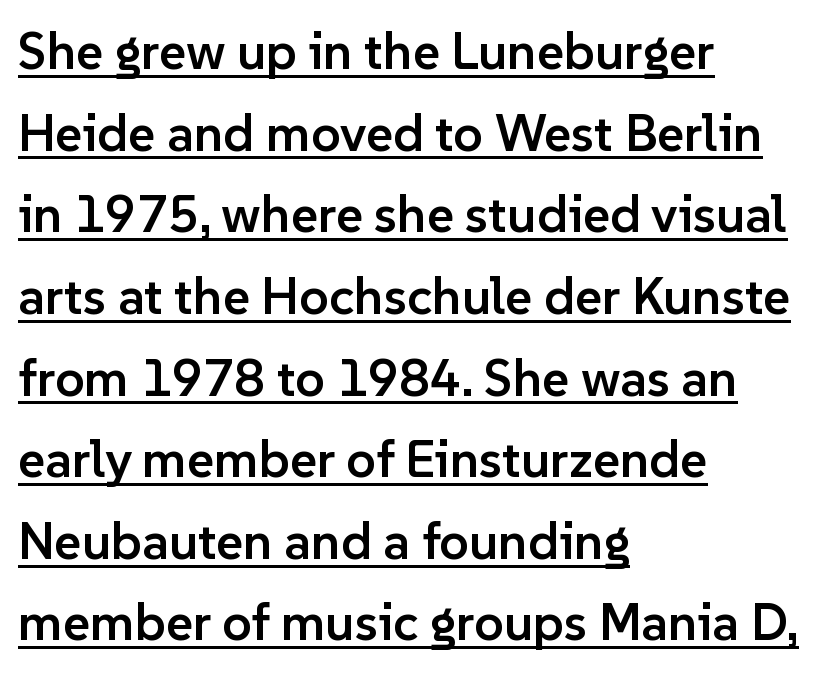
The image shows 52 px semibold sans-serif type, upright; set left-aligned, normal line spacing (1.57x), normal letter spacing, underlined; low stroke contrast and a medium x-height.
